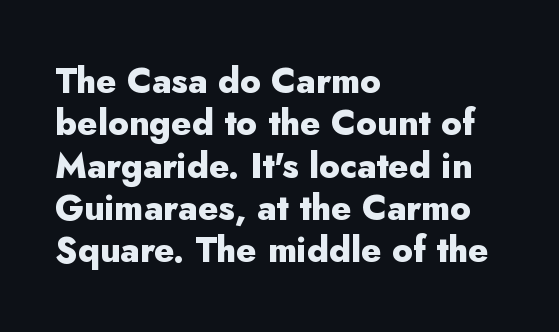
Q: Is the text bold? A: Yes.
Q: Is the text italic (slanted)? A: No, it is upright.
Q: Is the typeface a serif or a sans-serif typeface? A: Sans-serif.
Q: Is the text underlined? A: No.
Q: How is the paragraph aligned? A: Left-aligned.
Q: Is the spacing between letters normal or unusually wide? A: Normal.
Q: Width (condensed, normal, or wide)? A: Normal.
Q: Stroke contrast? A: Low.
Q: x-height? A: Small.
Q: Monospaced? A: No.
